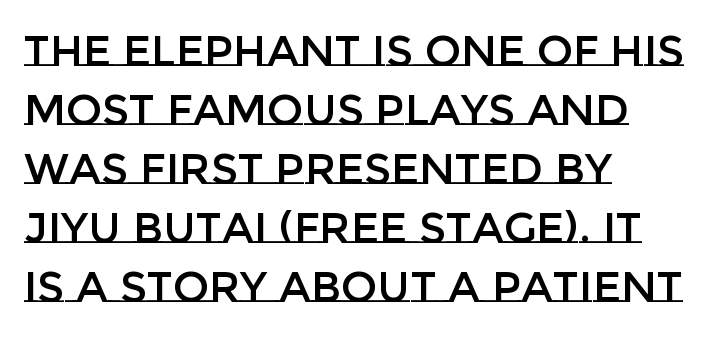
The image shows 43 px text type, upright; set left-aligned, normal line spacing (1.37x), normal letter spacing, not underlined; low stroke contrast and a large x-height.
